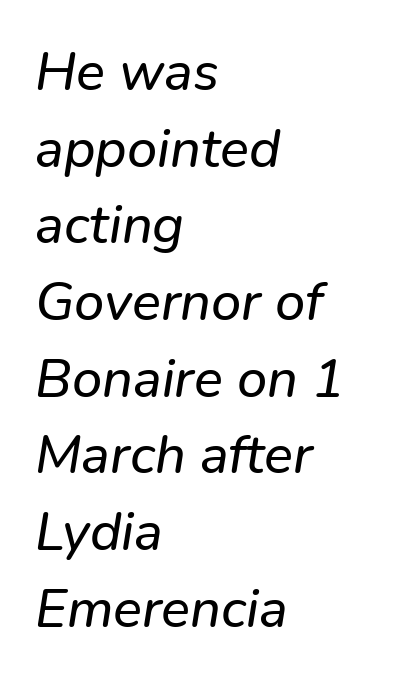
Q: Is the text italic (slanted)? A: Yes, it leans right by about 9 degrees.
Q: Is the text underlined? A: No.
Q: How is the paragraph aligned? A: Left-aligned.
Q: Is the spacing between letters normal or unusually wide? A: Normal.
Q: Is the spacing between lines tight, normal or loose? A: Normal.
Q: Width (condensed, normal, or wide)? A: Normal.
Q: Stroke contrast? A: Low.
Q: x-height? A: Medium.
Q: Monospaced? A: No.
